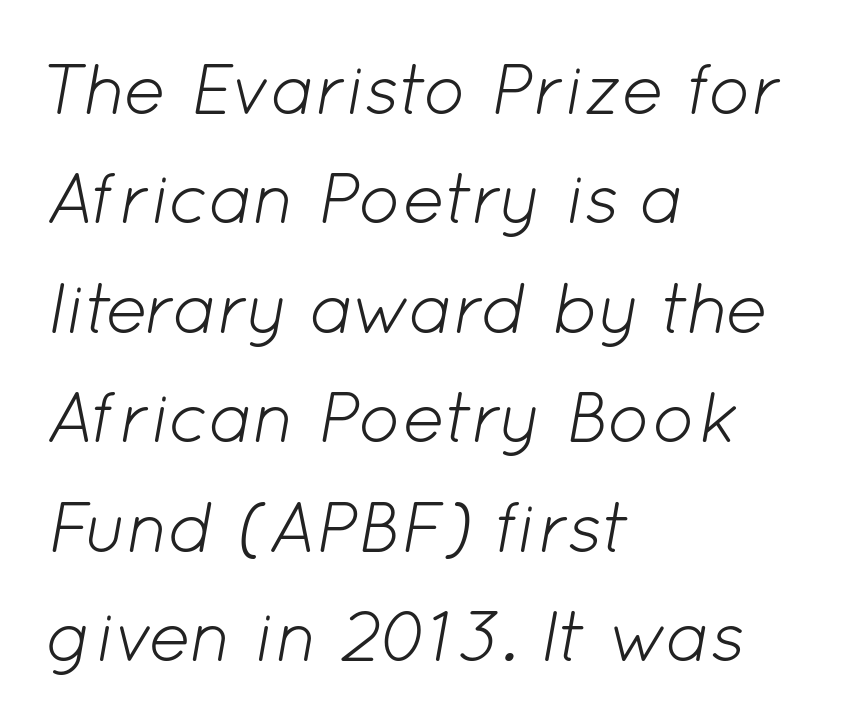
Q: Is the text bold? A: No.
Q: Is the text italic (slanted)? A: Yes, it leans right by about 12 degrees.
Q: Is the text underlined? A: No.
Q: How is the paragraph aligned? A: Left-aligned.
Q: Is the spacing between letters normal or unusually wide? A: Normal.
Q: Is the spacing between lines tight, normal or loose? A: Normal.
Q: Width (condensed, normal, or wide)? A: Normal.
Q: Stroke contrast? A: Low.
Q: x-height? A: Medium.
Q: Monospaced? A: No.
